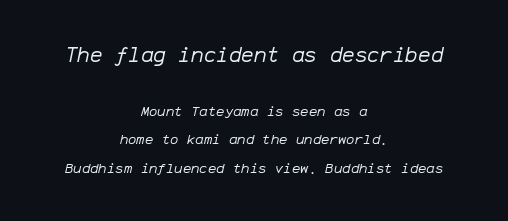
The image shows 21 px text type, italic (leaning right); set centered, loose line spacing (2.02x), normal letter spacing, not underlined; the first (top) block is 1.5x larger.
